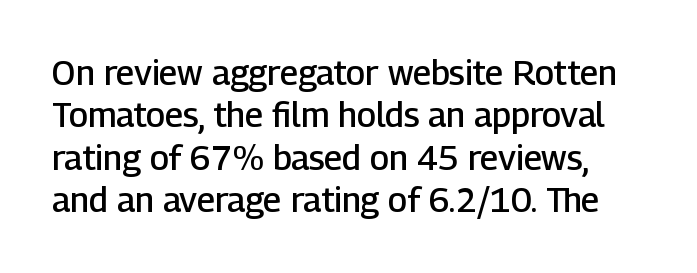
{"serif": "no", "italic": "no", "bold": "semi", "weight": "semibold", "width": "normal", "stroke_contrast": "low", "x_height": "medium", "monospaced": "no", "underline": "no", "line_spacing": "normal", "line_spacing_ratio": 1.25, "letter_spacing": "normal", "letter_spacing_em": 0.0, "glyph_px": 34}
